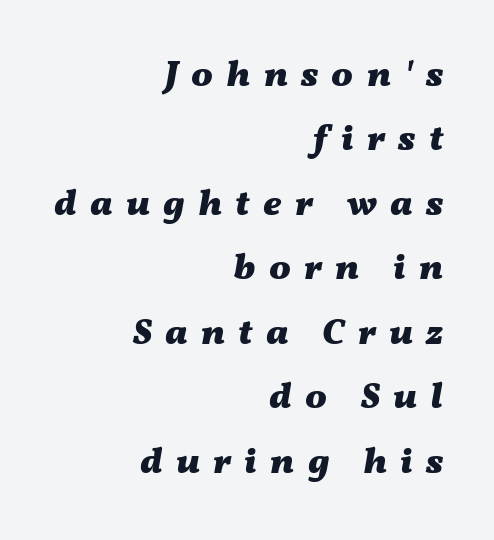
Q: Is the text bold? A: Yes.
Q: Is the text italic (slanted)? A: Yes, it leans right by about 11 degrees.
Q: Is the text underlined? A: No.
Q: How is the paragraph aligned? A: Right-aligned.
Q: Is the spacing between letters normal or unusually wide? A: Unusually wide.
Q: Width (condensed, normal, or wide)? A: Wide.
Q: Stroke contrast? A: Medium.
Q: x-height? A: Medium.
Q: Monospaced? A: No.
